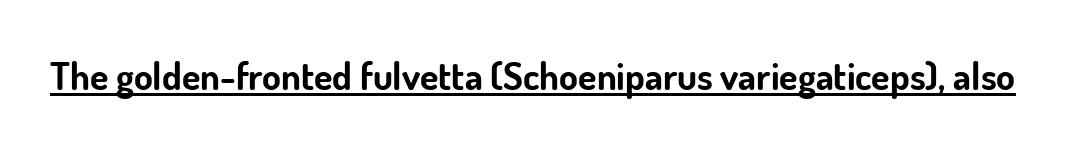
The image shows 38 px bold sans-serif type, upright; set normal letter spacing, underlined; low stroke contrast and a small x-height.
